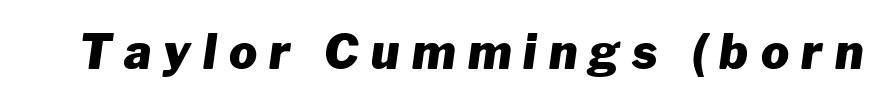
{"italic": "yes", "lean": "right", "slant_degrees": 8, "bold": "yes", "weight": "heavy", "width": "normal", "stroke_contrast": "low", "x_height": "medium", "monospaced": "no", "underline": "no", "letter_spacing": "wide", "letter_spacing_em": 0.26, "glyph_px": 47}
